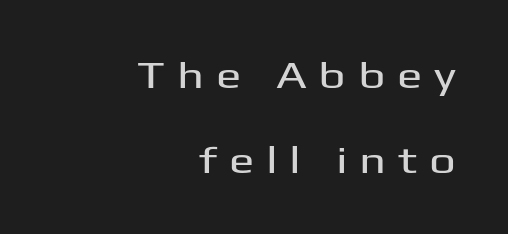
Interline gaps are noticeably wide in this sample. Every stem runs plumb, perpendicular to the baseline. These lines are rendered in a variable-pitch font. What stands out about the letter spacing? Its width — letters are far apart. The face used here is a sans, in the tradition of grotesques and geometrics.
